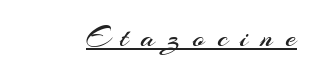
A continuous stroke trails under the words, as in a hyperlink. Serifs: no, the terminals of the letterforms are clean. The letters look calm and open, with moderate or lighter stems.
